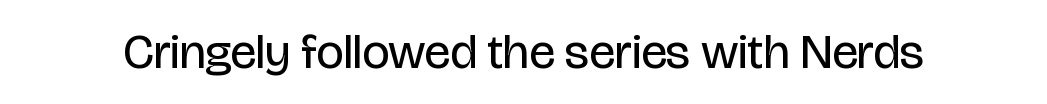
Q: Is the text bold? A: No.
Q: Is the text italic (slanted)? A: No, it is upright.
Q: Is the typeface a serif or a sans-serif typeface? A: Sans-serif.
Q: Is the text underlined? A: No.
Q: Is the spacing between letters normal or unusually wide? A: Normal.
Q: Width (condensed, normal, or wide)? A: Condensed.
Q: Stroke contrast? A: Low.
Q: x-height? A: Large.
Q: Monospaced? A: No.
